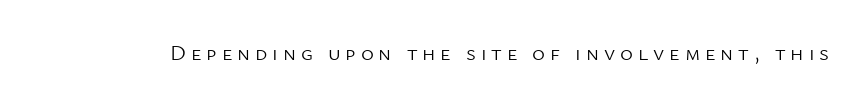
{"italic": "no", "bold": "no", "underline": "no", "letter_spacing": "wide", "letter_spacing_em": 0.22, "glyph_px": 22}
